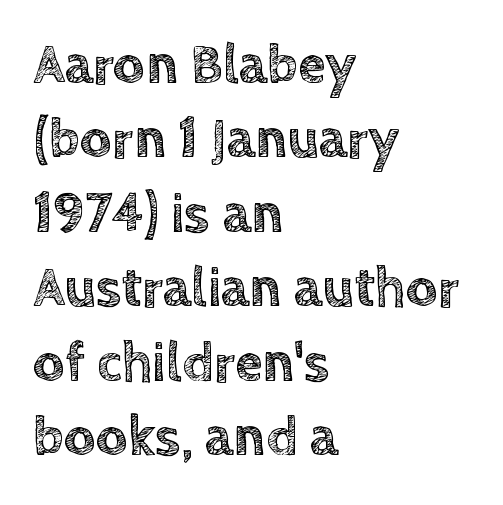
Descenders hang freely into open space. Layout note: lines flush left. This is roman type, the default non-slanted kind. Does the leading feel generous? No, just average. Is the letter spacing exaggerated? No — it looks like the ordinary default. This sample has the flowing, uneven cadence of proportional lettering.
